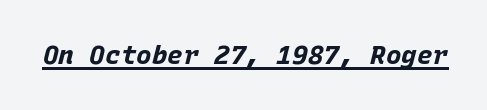
Q: Is the text bold? A: Yes.
Q: Is the text italic (slanted)? A: Yes, it leans right by about 15 degrees.
Q: Is the text underlined? A: Yes.
Q: Is the spacing between letters normal or unusually wide? A: Normal.
